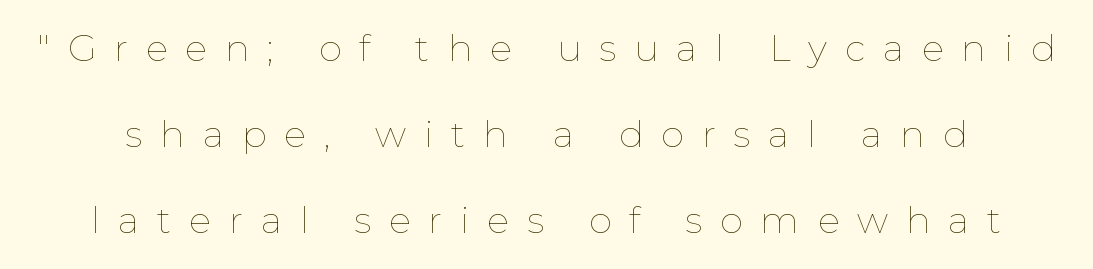
The image shows 37 px thin type, upright; set loose line spacing (2.33x), unusually wide letter spacing (+0.48 em), not underlined; low stroke contrast and a medium x-height.
